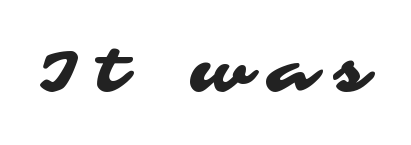
The image shows 59 px wide sans-serif type; set unusually wide letter spacing (+0.34 em), not underlined; medium stroke contrast and a medium x-height.
